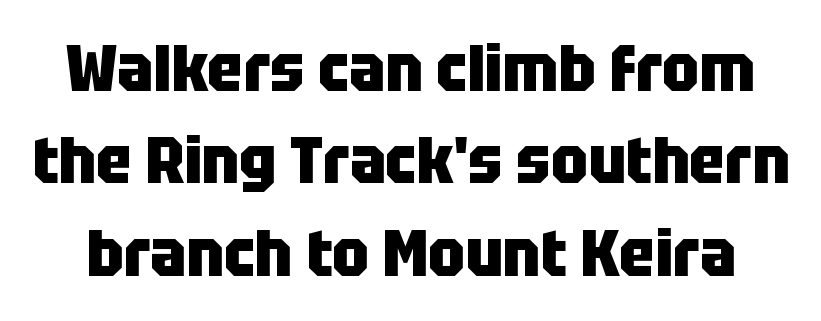
{"serif": "no", "italic": "no", "bold": "yes", "weight": "heavy", "width": "condensed", "stroke_contrast": "low", "x_height": "large", "monospaced": "no", "underline": "no", "line_spacing": "normal", "line_spacing_ratio": 1.4, "letter_spacing": "normal", "letter_spacing_em": 0.0, "glyph_px": 66}
